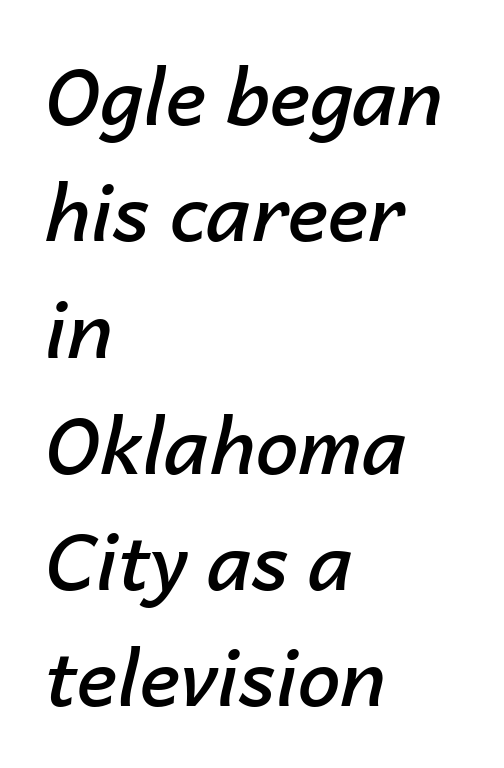
Q: Is the text bold? A: Semi-bold.
Q: Is the text italic (slanted)? A: Yes, it leans right by about 14 degrees.
Q: Is the text underlined? A: No.
Q: How is the paragraph aligned? A: Left-aligned.
Q: Is the spacing between letters normal or unusually wide? A: Normal.
Q: Is the spacing between lines tight, normal or loose? A: Normal.
Q: Width (condensed, normal, or wide)? A: Normal.
Q: Stroke contrast? A: Low.
Q: x-height? A: Medium.
Q: Monospaced? A: No.
